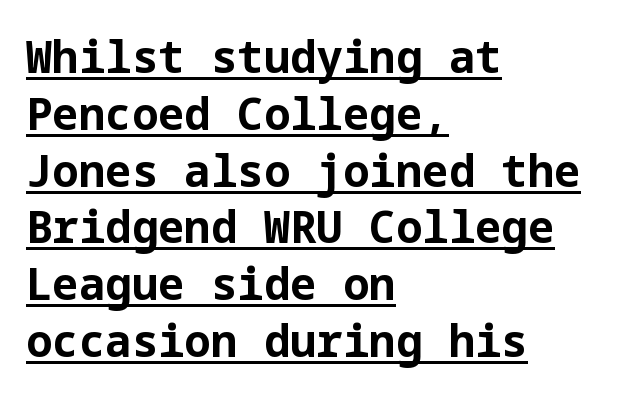
The image shows 44 px bold sans-serif type, upright; set left-aligned, normal line spacing (1.29x), normal letter spacing, underlined; low stroke contrast and a medium x-height.
